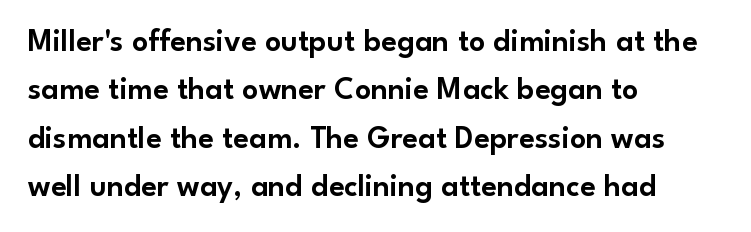
The image shows 32 px sans-serif type, upright; set left-aligned, normal line spacing (1.51x), normal letter spacing, not underlined; low stroke contrast and a small x-height.
